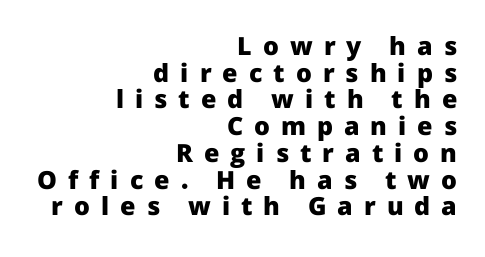
What weight is shown? A full bold with thick strokes. The ragged edge is on the left, which tells us the setting is flush right. Nope, not italic — everything's standing straight. Cramped leading. These lines have a slow, spaced-out rhythm from letter to letter. Letters rest on an invisible, unmarked baseline.
